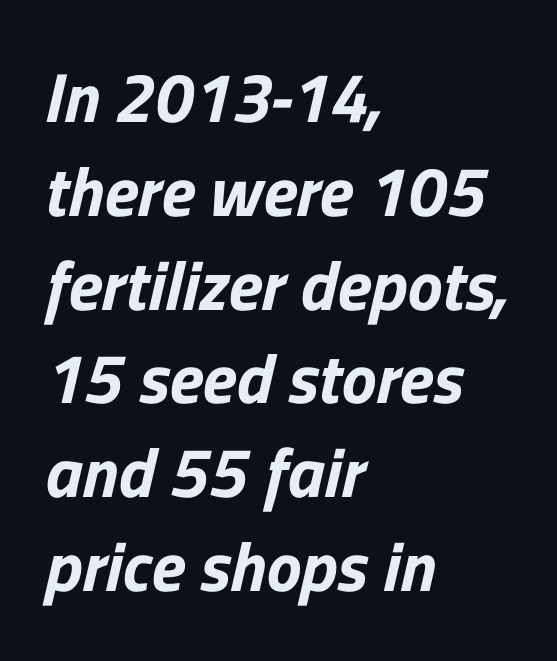
The image shows 70 px sans-serif type; set left-aligned, normal line spacing (1.34x), normal letter spacing, not underlined; low stroke contrast and a medium x-height.
